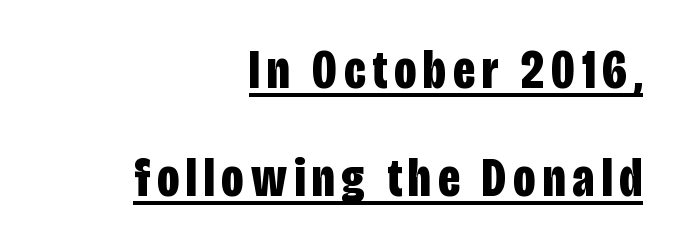
The image shows 55 px bold, condensed sans-serif type, upright; set right-aligned, loose line spacing (1.96x), underlined; low stroke contrast and a large x-height.
